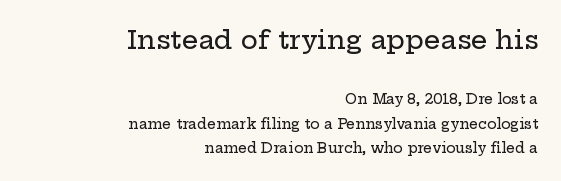
{"italic": "no", "underline": "no", "align": "right", "line_spacing_ratio": 1.77, "letter_spacing": "normal", "letter_spacing_em": 0.0, "larger_block": "first", "size_ratio": 1.86, "glyph_px": 26}
